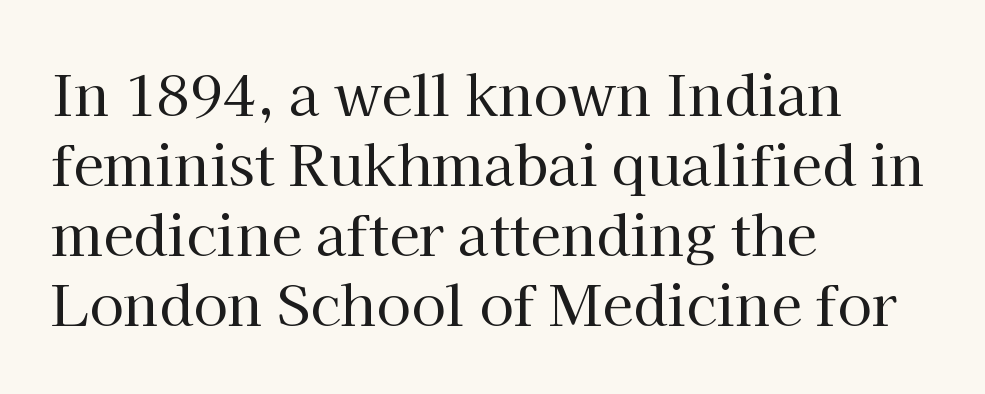
The image shows 56 px regular-weight serif type, upright; set left-aligned, normal line spacing (1.25x), normal letter spacing, not underlined; high stroke contrast and a medium x-height.
